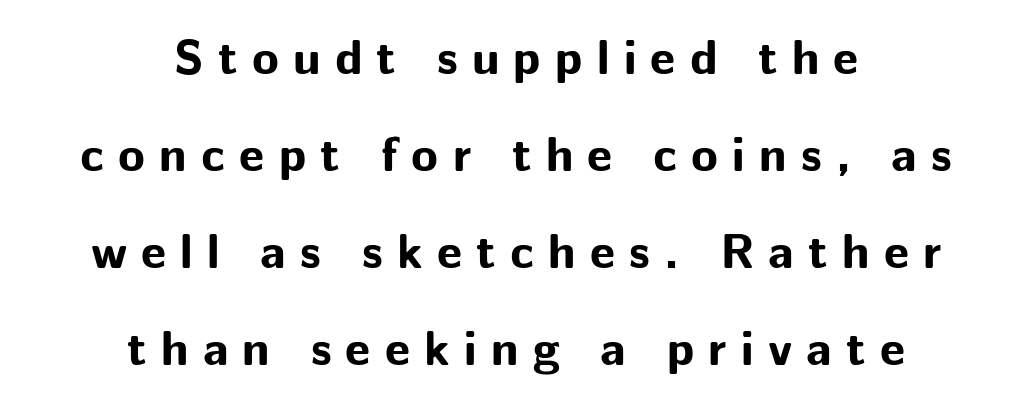
{"serif": "no", "italic": "no", "bold": "yes", "weight": "bold", "width": "normal", "stroke_contrast": "low", "x_height": "medium", "monospaced": "no", "underline": "no", "align": "center", "line_spacing": "loose", "line_spacing_ratio": 1.98, "letter_spacing": "wide", "letter_spacing_em": 0.29, "glyph_px": 49}
